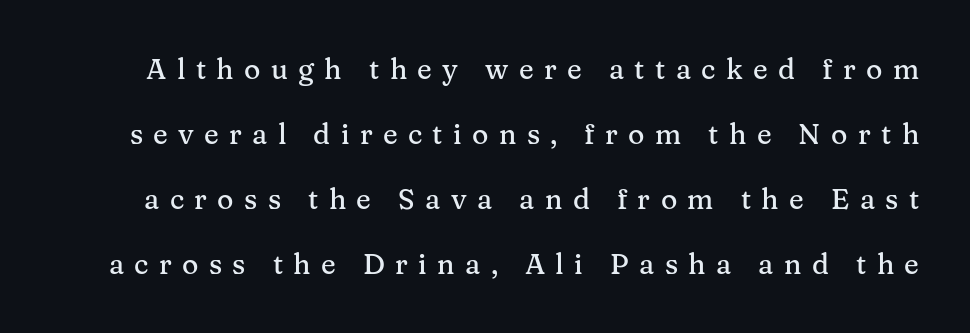
A typesetter would label this face a serif. Short note: letters widely spaced. Here the designer chose a conventional face with non-uniform glyph widths. Any mark beneath the type? The region is blank. These lines stand farther apart than default settings would place them. If you drew a line through each stem, it would be perfectly vertical.
